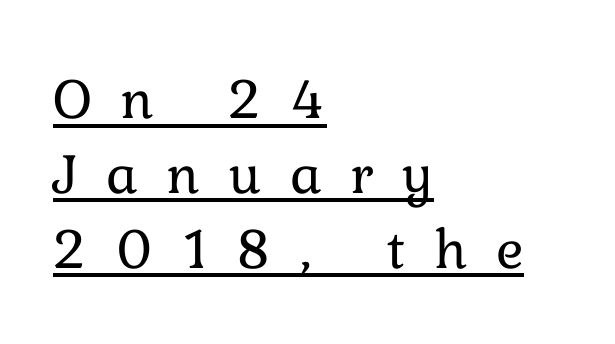
Q: Is the text bold? A: No.
Q: Is the text italic (slanted)? A: No, it is upright.
Q: Is the text underlined? A: Yes.
Q: How is the paragraph aligned? A: Left-aligned.
Q: Is the spacing between letters normal or unusually wide? A: Unusually wide.
Q: Is the spacing between lines tight, normal or loose? A: Normal.
Q: Width (condensed, normal, or wide)? A: Normal.
Q: Stroke contrast? A: Low.
Q: x-height? A: Medium.
Q: Monospaced? A: No.
